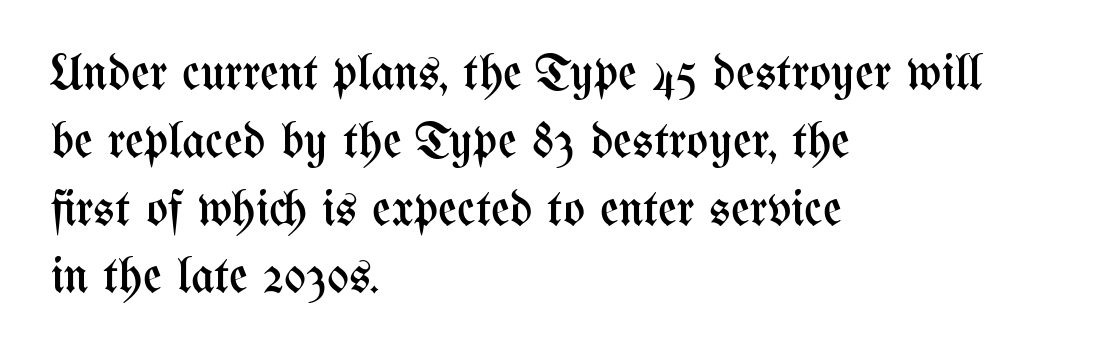
The weight would be labelled regular, book, light, or lighter still. The typography opts for an upright posture over an oblique one. The string is rendered with underlining switched off. Horizontally, the lines are justified to the leading edge only. A typesetter would call this leading conventional body-copy spacing.
